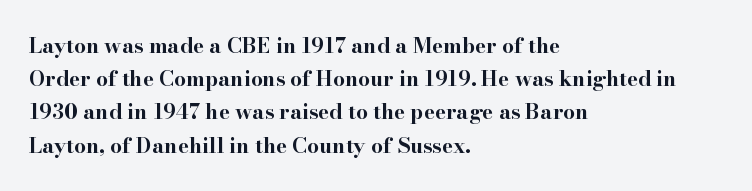
{"italic": "no", "bold": "yes", "underline": "no", "align": "left", "line_spacing": "normal", "line_spacing_ratio": 1.58, "letter_spacing": "normal", "letter_spacing_em": 0.0, "glyph_px": 21}
